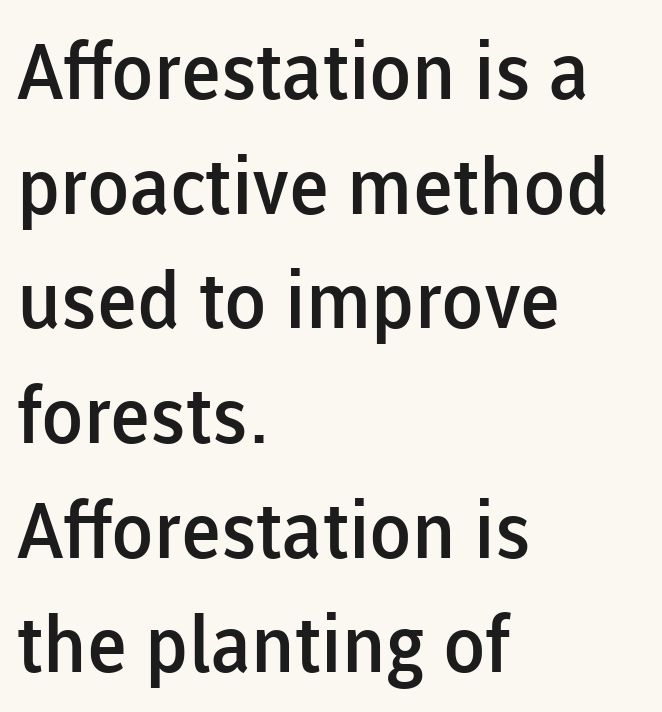
Q: Is the text bold? A: Semi-bold.
Q: Is the text italic (slanted)? A: No, it is upright.
Q: Is the typeface a serif or a sans-serif typeface? A: Sans-serif.
Q: Is the text underlined? A: No.
Q: How is the paragraph aligned? A: Left-aligned.
Q: Is the spacing between letters normal or unusually wide? A: Normal.
Q: Is the spacing between lines tight, normal or loose? A: Normal.
Q: Width (condensed, normal, or wide)? A: Normal.
Q: Stroke contrast? A: Low.
Q: x-height? A: Medium.
Q: Monospaced? A: No.
